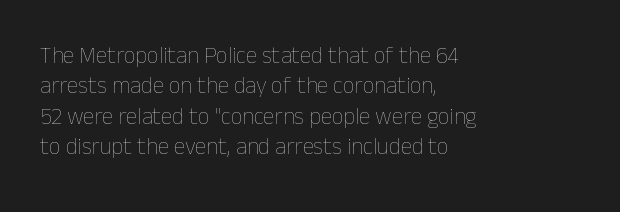
The image shows 23 px text type, upright; set left-aligned, normal line spacing (1.32x), normal letter spacing, not underlined.
